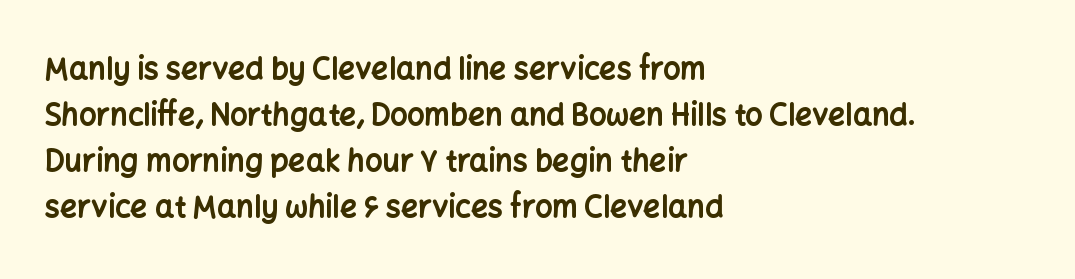
Q: Is the text bold? A: Yes.
Q: Is the text italic (slanted)? A: No, it is upright.
Q: Is the typeface a serif or a sans-serif typeface? A: Sans-serif.
Q: Is the text underlined? A: No.
Q: How is the paragraph aligned? A: Left-aligned.
Q: Is the spacing between letters normal or unusually wide? A: Normal.
Q: Is the spacing between lines tight, normal or loose? A: Normal.
Q: Width (condensed, normal, or wide)? A: Normal.
Q: Stroke contrast? A: Low.
Q: x-height? A: Medium.
Q: Monospaced? A: No.
